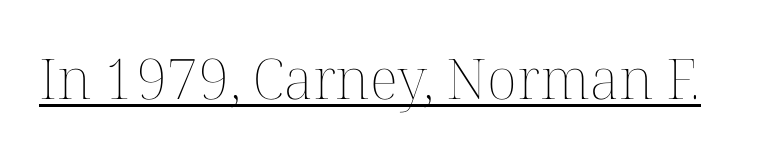
The image shows 56 px thin type, upright; set normal letter spacing, underlined; medium stroke contrast and a medium x-height.
